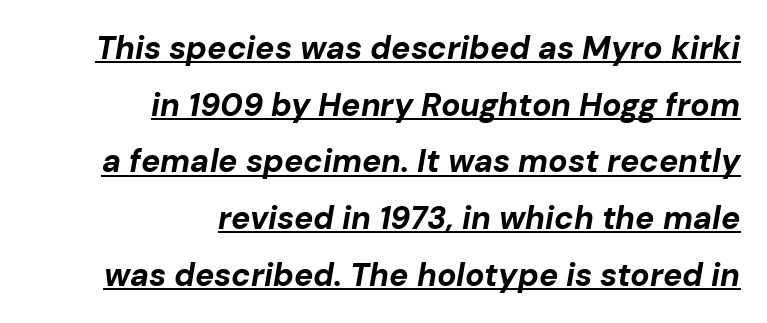
Q: Is the text bold? A: Yes.
Q: Is the text italic (slanted)? A: Yes, it leans right by about 10 degrees.
Q: Is the text underlined? A: Yes.
Q: How is the paragraph aligned? A: Right-aligned.
Q: Is the spacing between letters normal or unusually wide? A: Normal.
Q: Width (condensed, normal, or wide)? A: Normal.
Q: Stroke contrast? A: Low.
Q: x-height? A: Medium.
Q: Monospaced? A: No.
